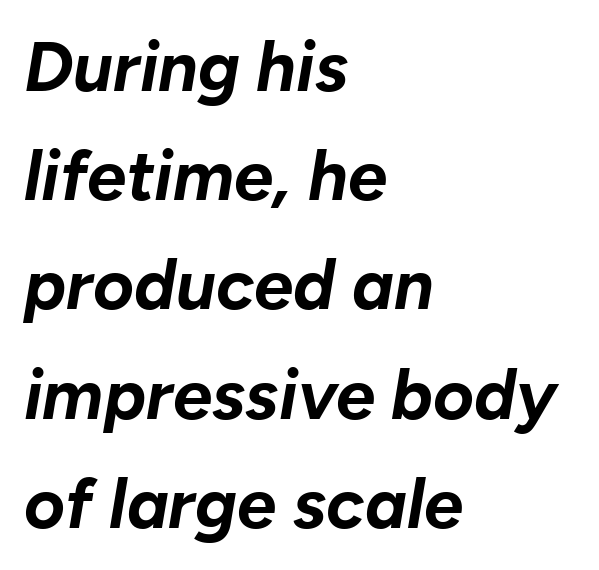
Do the characters align in a grid? No, the font is proportional. Typographic density is high because the face is bold. Horizontal bands of white between lines are of average thickness. Lines of text with bare space underneath. Line starts are locked; line ends wander. Short note: letters normally spaced.
